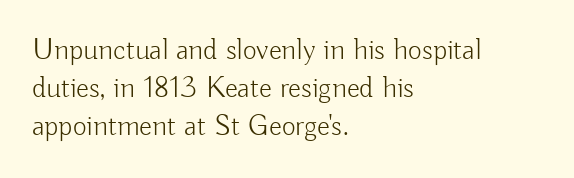
Q: Is the text bold? A: No.
Q: Is the text italic (slanted)? A: No, it is upright.
Q: Is the typeface a serif or a sans-serif typeface? A: Sans-serif.
Q: Is the text underlined? A: No.
Q: How is the paragraph aligned? A: Left-aligned.
Q: Is the spacing between letters normal or unusually wide? A: Normal.
Q: Is the spacing between lines tight, normal or loose? A: Normal.
Q: Width (condensed, normal, or wide)? A: Normal.
Q: Stroke contrast? A: Low.
Q: x-height? A: Small.
Q: Monospaced? A: No.
